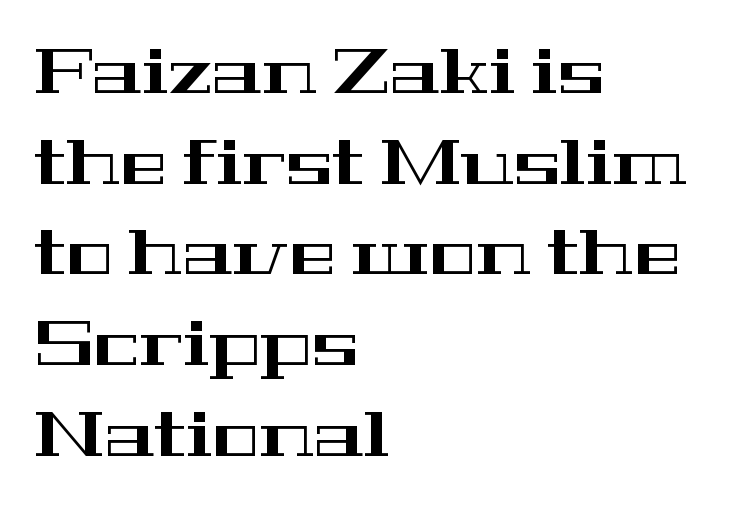
Q: Is the text italic (slanted)? A: No, it is upright.
Q: Is the typeface a serif or a sans-serif typeface? A: Serif.
Q: Is the text underlined? A: No.
Q: How is the paragraph aligned? A: Left-aligned.
Q: Is the spacing between letters normal or unusually wide? A: Normal.
Q: Is the spacing between lines tight, normal or loose? A: Normal.
Q: Width (condensed, normal, or wide)? A: Wide.
Q: Stroke contrast? A: High.
Q: x-height? A: Medium.
Q: Monospaced? A: No.
